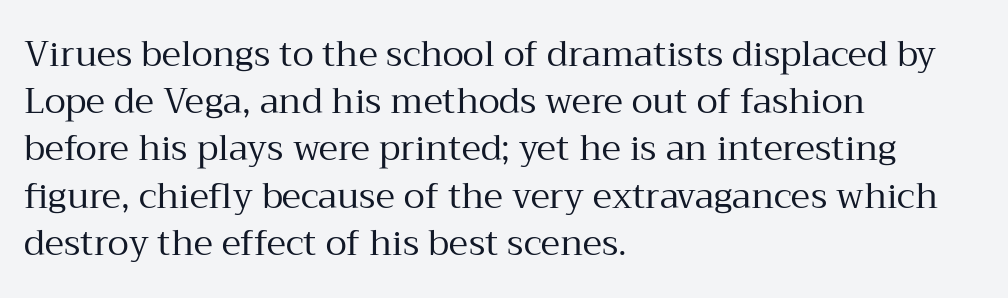
The image shows 35 px regular-weight serif type, upright; set left-aligned, normal line spacing (1.35x), normal letter spacing, not underlined; medium stroke contrast and a medium x-height.
